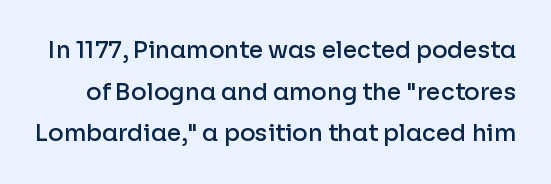
The image shows 23 px text type, upright; set line spacing 1.81x, normal letter spacing, not underlined.
